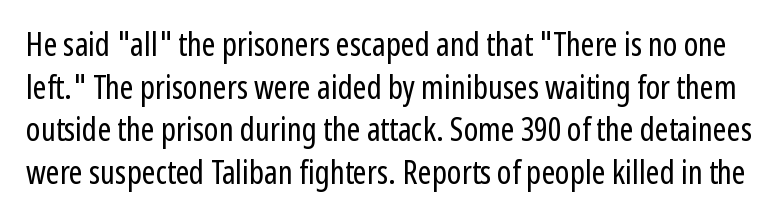
A typesetter would label this face a sans. Is this a heavy cut? Hardly; it is regular or lighter. Students, observe: this is what conventionally led text looks like. Underline: absent.
